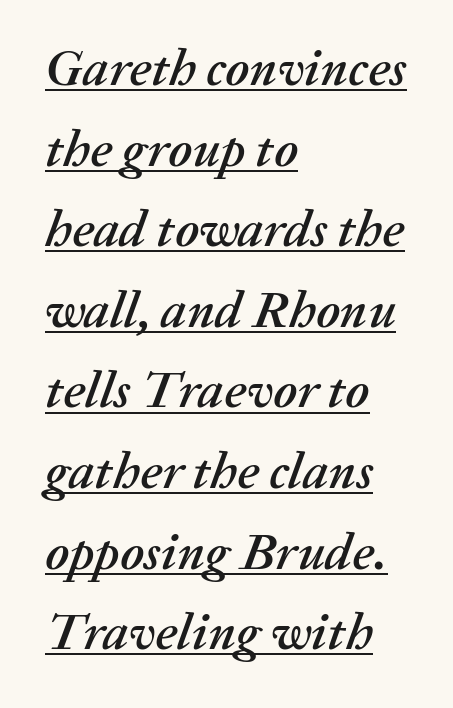
This is oblique type, the kind used for emphasis or titles. These lines are rendered in a variable-pitch font. The gaps between neighbouring characters are ordinary and unremarkable. Glance below the letters and you will spot a drawn line. Line beginnings align vertically; line endings do not. Line spacing here is normal.
